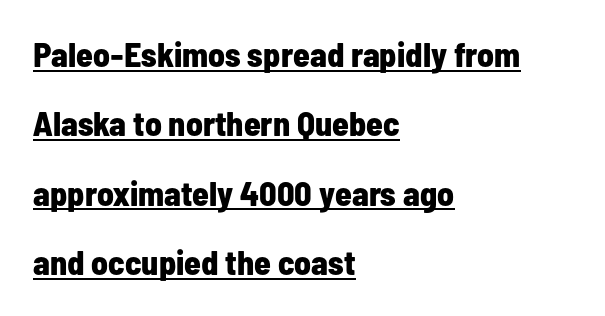
No italicization has been applied; the sample stays upright. Do the characters align in a grid? No, the font is proportional. Observe the absence of serifs on each vertical stroke in this sample. Quick note: underline on.
